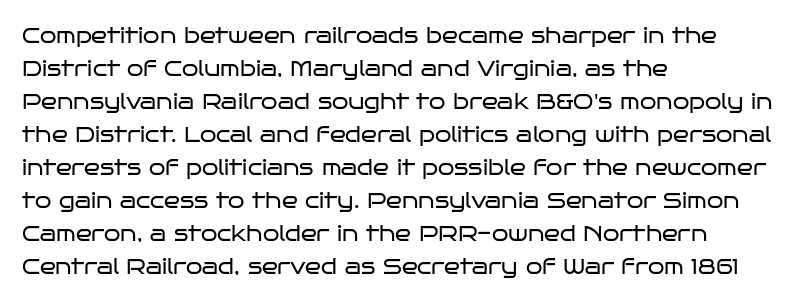
{"italic": "no", "bold": "no", "underline": "no", "align": "left", "line_spacing": "normal", "line_spacing_ratio": 1.57, "letter_spacing": "normal", "letter_spacing_em": 0.0, "glyph_px": 21}
